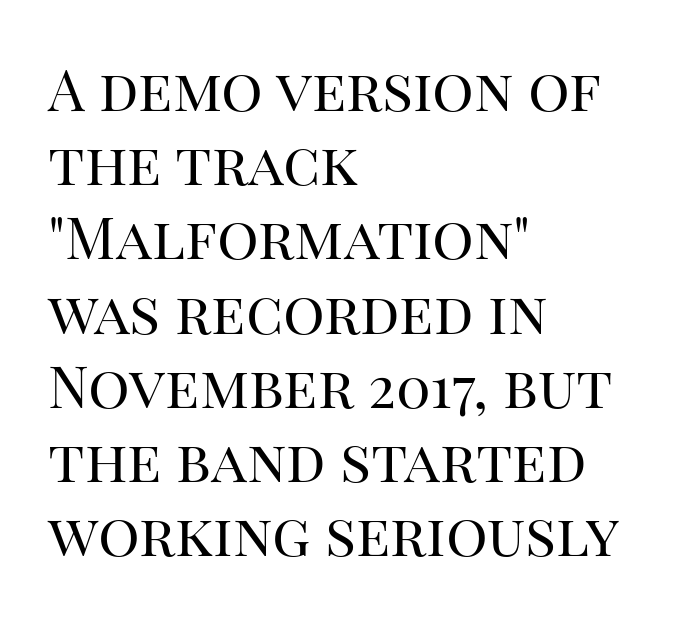
{"serif": "yes", "italic": "no", "bold": "no", "weight": "regular", "width": "normal", "stroke_contrast": "high", "x_height": "large", "monospaced": "no", "underline": "no", "align": "left", "line_spacing": "normal", "line_spacing_ratio": 1.28, "letter_spacing": "normal", "letter_spacing_em": 0.0, "glyph_px": 58}
